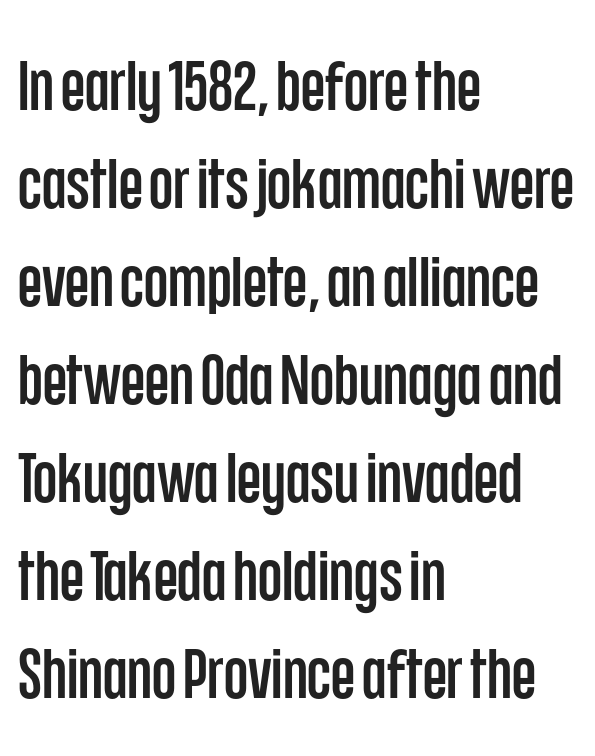
Is the letter spacing exaggerated? No — it looks like the ordinary default. Is this a fixed-width face? No — the glyphs have proportional, varying widths. Compared with a centered layout, this one pins lines to the left instead. The lettering holds an erect, upright posture throughout. A bare baseline throughout the passage. Baseline-to-baseline distance is the conventional proportion of letter height.
